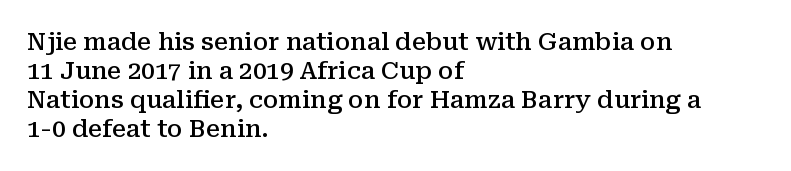
The image shows 24 px text type, upright; set left-aligned, line spacing 1.21x, normal letter spacing, not underlined.
